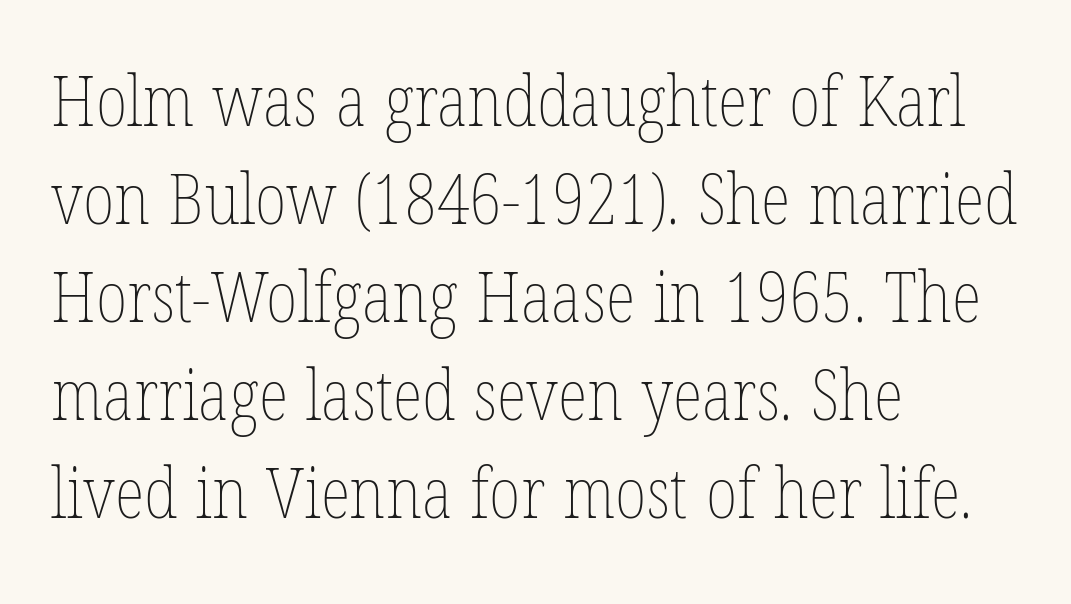
{"italic": "no", "bold": "no", "weight": "thin", "width": "condensed", "stroke_contrast": "low", "x_height": "medium", "monospaced": "no", "underline": "no", "align": "left", "line_spacing": "normal", "line_spacing_ratio": 1.4, "letter_spacing": "normal", "letter_spacing_em": 0.0, "glyph_px": 70}
